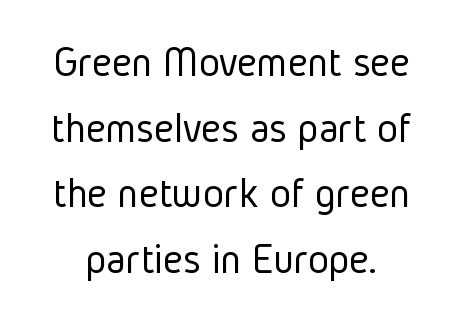
Q: Is the text bold? A: No.
Q: Is the text italic (slanted)? A: No, it is upright.
Q: Is the typeface a serif or a sans-serif typeface? A: Sans-serif.
Q: Is the text underlined? A: No.
Q: Is the spacing between letters normal or unusually wide? A: Normal.
Q: Is the spacing between lines tight, normal or loose? A: Normal.
Q: Width (condensed, normal, or wide)? A: Condensed.
Q: Stroke contrast? A: Low.
Q: x-height? A: Medium.
Q: Monospaced? A: No.
